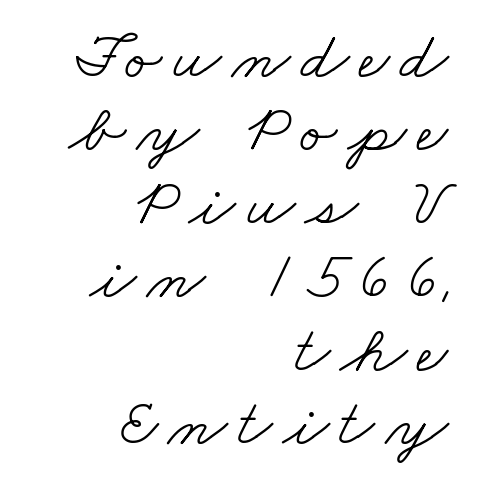
{"serif": "yes", "bold": "no", "weight": "light", "width": "wide", "stroke_contrast": "low", "x_height": "small", "monospaced": "no", "underline": "no", "align": "right", "line_spacing": "tight", "line_spacing_ratio": 1.08, "glyph_px": 68}
